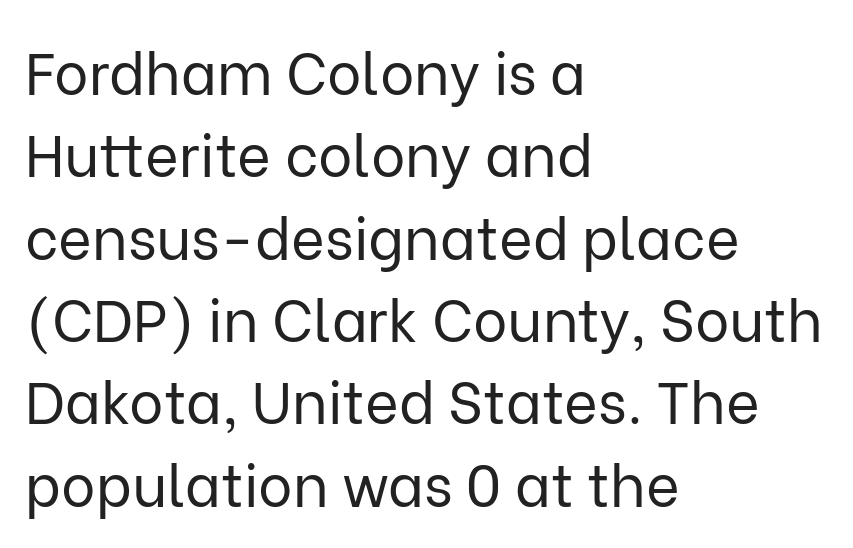
The image shows 58 px regular-weight sans-serif type, upright; set left-aligned, normal line spacing (1.42x), normal letter spacing, not underlined; low stroke contrast and a medium x-height.
